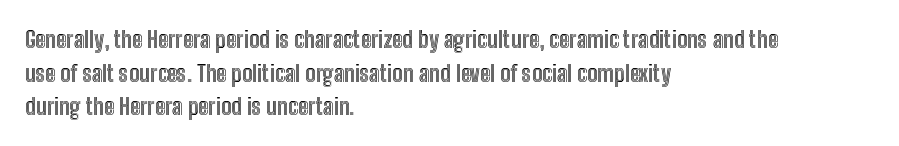
The image shows 23 px text type, upright; set left-aligned, normal line spacing (1.46x), normal letter spacing, not underlined.
